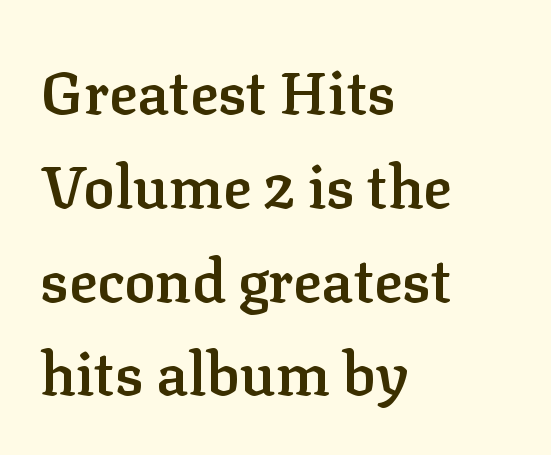
The image shows 59 px semibold serif type, upright; set left-aligned, normal line spacing (1.59x), normal letter spacing, not underlined; low stroke contrast and a medium x-height.
